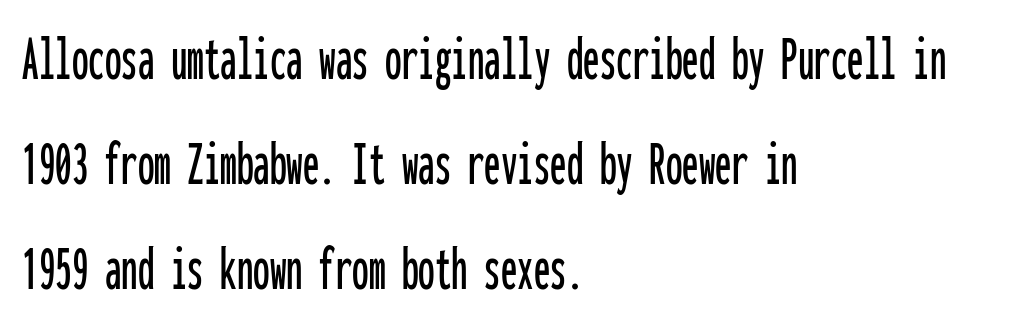
Q: Is the text italic (slanted)? A: No, it is upright.
Q: Is the typeface a serif or a sans-serif typeface? A: Sans-serif.
Q: Is the text underlined? A: No.
Q: How is the paragraph aligned? A: Left-aligned.
Q: Is the spacing between letters normal or unusually wide? A: Normal.
Q: Is the spacing between lines tight, normal or loose? A: Normal.
Q: Width (condensed, normal, or wide)? A: Condensed.
Q: Stroke contrast? A: Low.
Q: x-height? A: Medium.
Q: Monospaced? A: Yes.
